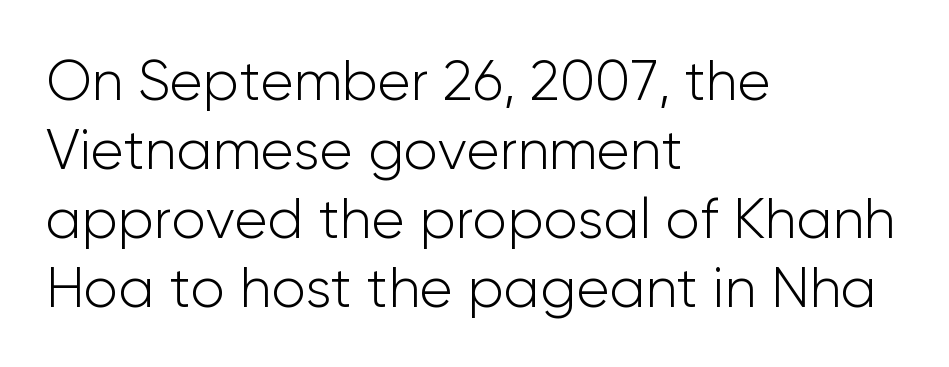
Students, note that the glyphs here touch the page at normal intervals. Each stroke keeps to a modest, everyday thickness or less. Character widths vary here, with narrow letters taking less room than wide ones. Unlike italic type, these characters show no tilt at all.
